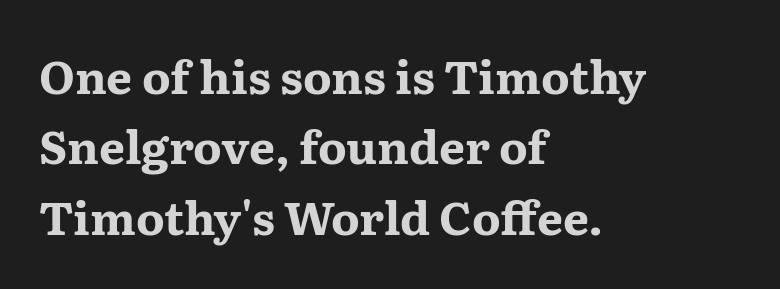
Q: Is the text bold? A: Yes.
Q: Is the text italic (slanted)? A: No, it is upright.
Q: Is the typeface a serif or a sans-serif typeface? A: Serif.
Q: Is the text underlined? A: No.
Q: How is the paragraph aligned? A: Left-aligned.
Q: Is the spacing between letters normal or unusually wide? A: Normal.
Q: Is the spacing between lines tight, normal or loose? A: Normal.
Q: Width (condensed, normal, or wide)? A: Wide.
Q: Stroke contrast? A: Medium.
Q: x-height? A: Medium.
Q: Monospaced? A: No.
